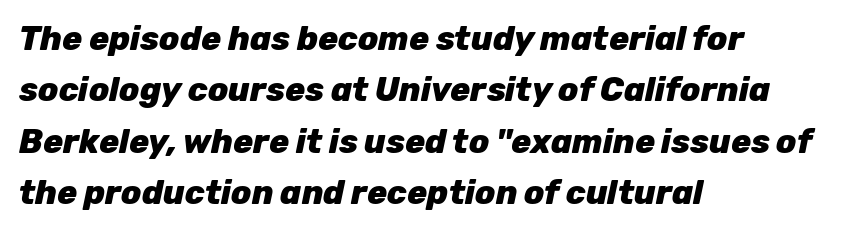
Q: Is the text bold? A: Yes.
Q: Is the text italic (slanted)? A: Yes, it leans right by about 12 degrees.
Q: Is the text underlined? A: No.
Q: How is the paragraph aligned? A: Left-aligned.
Q: Is the spacing between letters normal or unusually wide? A: Normal.
Q: Is the spacing between lines tight, normal or loose? A: Normal.
Q: Width (condensed, normal, or wide)? A: Normal.
Q: Stroke contrast? A: Low.
Q: x-height? A: Medium.
Q: Monospaced? A: No.
